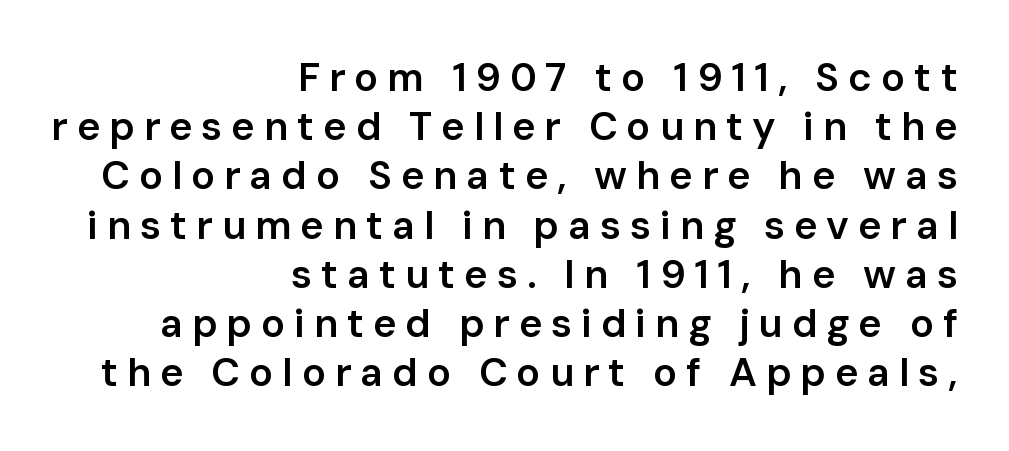
{"serif": "no", "italic": "no", "bold": "semi", "weight": "semibold", "width": "normal", "stroke_contrast": "low", "x_height": "medium", "monospaced": "no", "underline": "no", "align": "right", "line_spacing_ratio": 1.23, "letter_spacing": "wide", "letter_spacing_em": 0.22, "glyph_px": 40}
